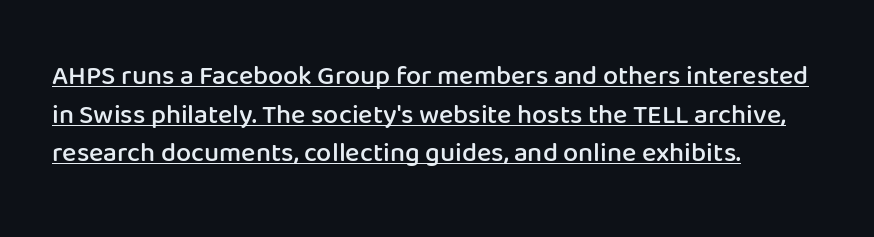
{"italic": "no", "bold": "semi", "underline": "yes", "align": "left", "line_spacing": "normal", "line_spacing_ratio": 1.43, "letter_spacing": "normal", "letter_spacing_em": 0.0, "glyph_px": 27}
